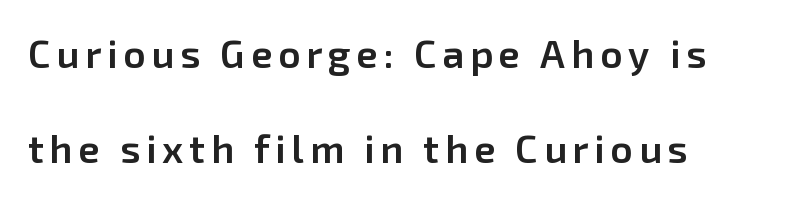
What weight is shown? A semibold, between regular and bold. Each new line begins a long way beneath the previous one. Does the type have serifs? No, each stem ends abruptly. The words here are not underlined.
